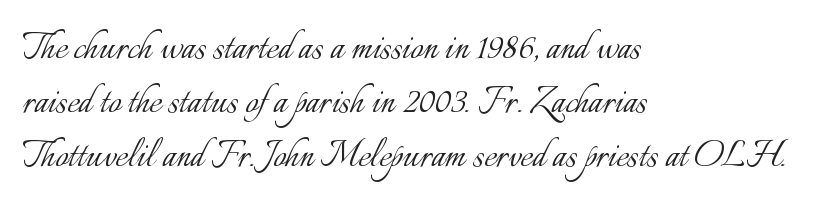
The image shows 45 px light type; set left-aligned, line spacing 1.2x, normal letter spacing, not underlined; low stroke contrast and a small x-height.
